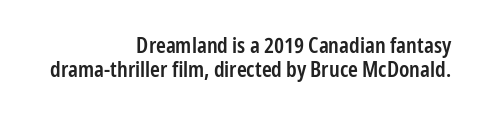
The glyphs are unaccompanied by any horizontal stroke below them. Successive baselines arrive quickly, one right under another. It's the straight-up-and-down kind of type. Alignment: flush right. A bit beefed up — I'd call it semibold rather than bold.
